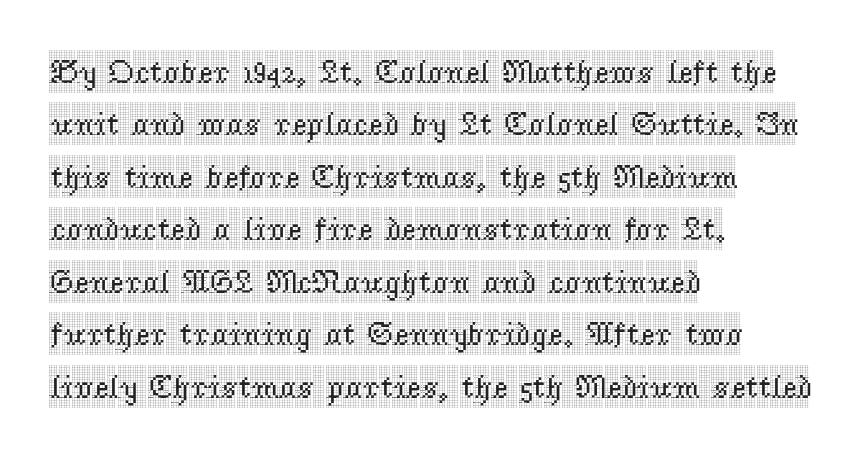
The image shows 33 px condensed serif type, upright; set left-aligned, normal line spacing (1.59x), normal letter spacing, not underlined; a large x-height.
